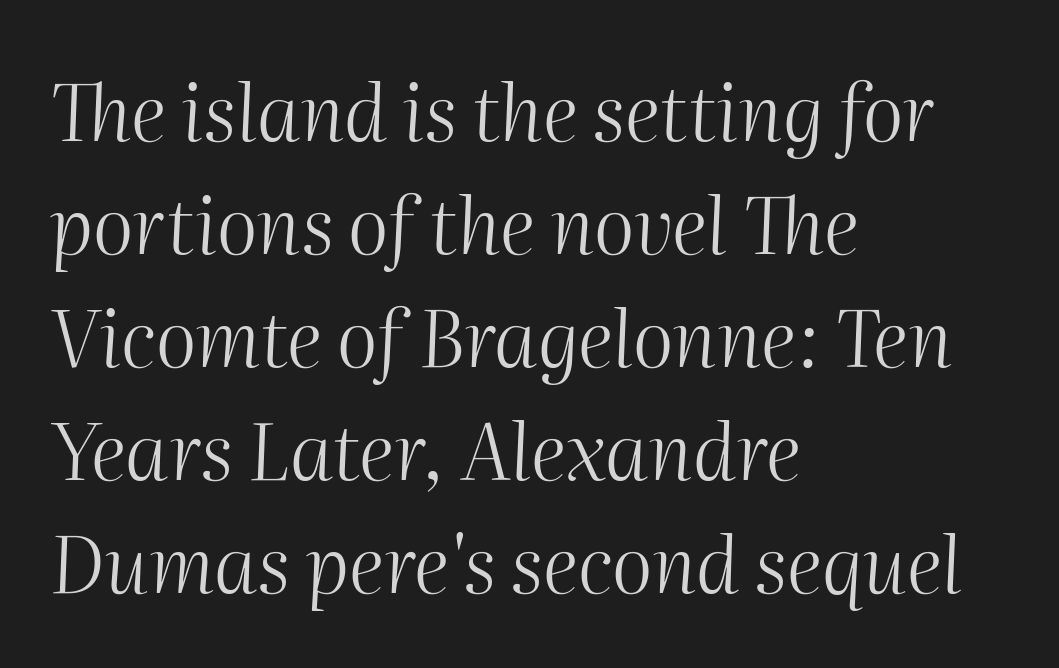
The image shows 78 px light type, italic (leaning right); set left-aligned, normal line spacing (1.45x), normal letter spacing, not underlined; medium stroke contrast and a medium x-height.
